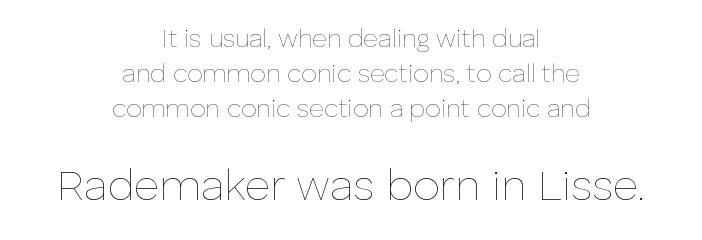
The more generous point size was reserved for the lower chunk. Think standard paragraph weight, or any step lighter than that. Reading down the block, each line starts at a different indent, mirrored at its end. Do the characters align in a grid? No, the font is proportional. One glance says typical: line gaps are just what's usual.
